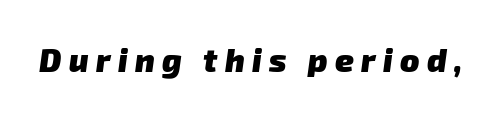
Typesetter's note: full bold, strokes at maximum text heaviness. What stands out about the letter spacing? Its width — letters are far apart. Check the space under the baseline: it is left empty. A typesetter would call this proportional, since set widths differ per character. Type style note: lacks serifs.
